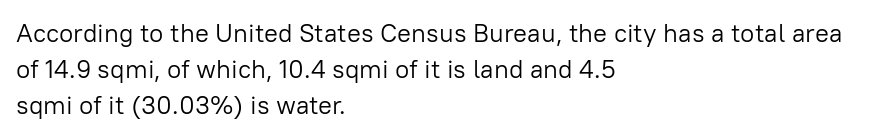
The image shows 26 px text type, upright; set left-aligned, normal line spacing (1.39x), normal letter spacing, not underlined.
